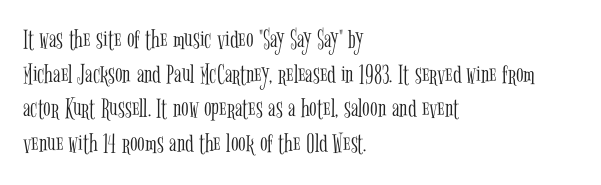
Q: Is the text bold? A: No.
Q: Is the text italic (slanted)? A: No, it is upright.
Q: Is the typeface a serif or a sans-serif typeface? A: Serif.
Q: Is the text underlined? A: No.
Q: How is the paragraph aligned? A: Left-aligned.
Q: Is the spacing between letters normal or unusually wide? A: Normal.
Q: Width (condensed, normal, or wide)? A: Condensed.
Q: Stroke contrast? A: Low.
Q: x-height? A: Medium.
Q: Monospaced? A: No.
